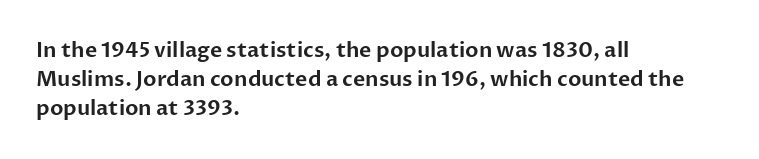
{"italic": "no", "underline": "no", "align": "left", "line_spacing": "normal", "line_spacing_ratio": 1.37, "letter_spacing": "normal", "letter_spacing_em": 0.0, "glyph_px": 21}
